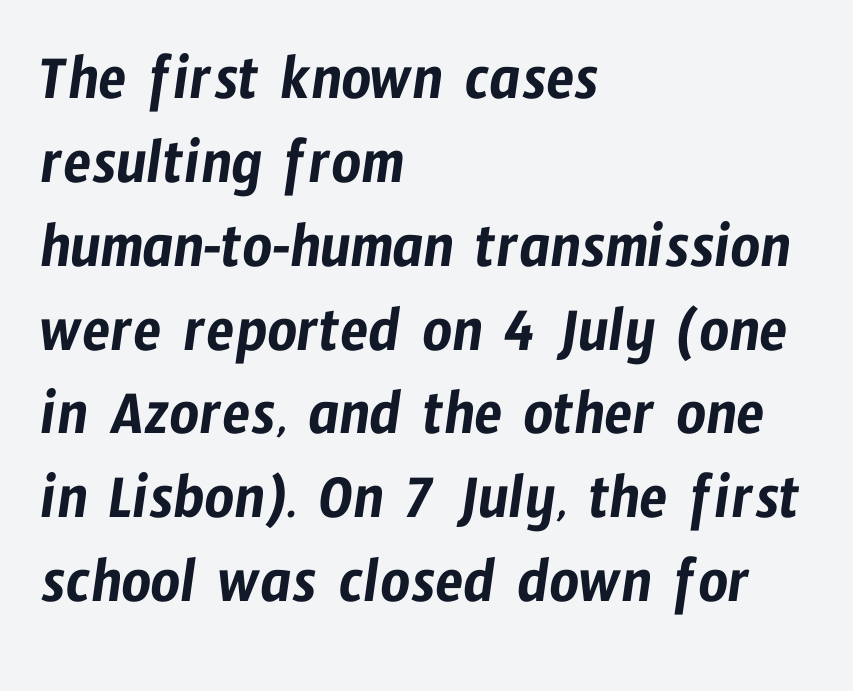
Q: Is the typeface a serif or a sans-serif typeface? A: Sans-serif.
Q: Is the text underlined? A: No.
Q: How is the paragraph aligned? A: Left-aligned.
Q: Is the spacing between letters normal or unusually wide? A: Normal.
Q: Is the spacing between lines tight, normal or loose? A: Normal.
Q: Width (condensed, normal, or wide)? A: Condensed.
Q: Stroke contrast? A: Low.
Q: x-height? A: Medium.
Q: Monospaced? A: No.
